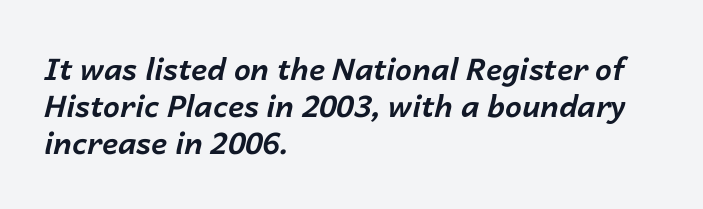
The image shows 30 px bold type, italic (leaning right); set left-aligned, line spacing 1.23x, normal letter spacing, not underlined; low stroke contrast and a medium x-height.
